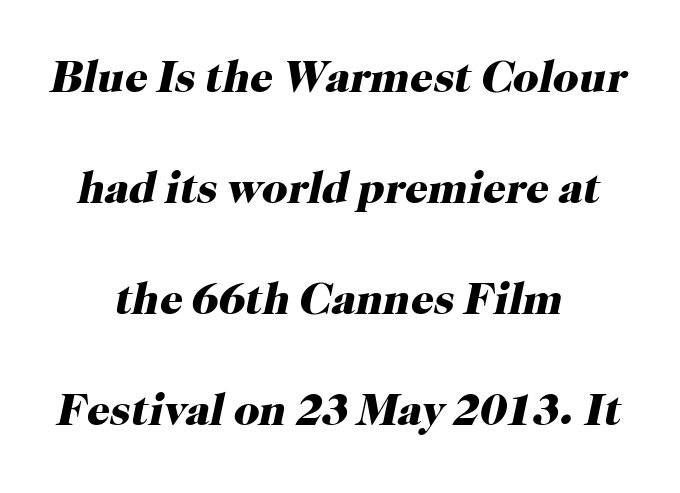
{"serif": "yes", "italic": "yes", "lean": "right", "slant_degrees": 12, "bold": "yes", "weight": "heavy", "width": "normal", "stroke_contrast": "high", "x_height": "medium", "monospaced": "no", "underline": "no", "align": "center", "line_spacing": "loose", "line_spacing_ratio": 2.47, "letter_spacing": "normal", "letter_spacing_em": 0.0, "glyph_px": 45}
